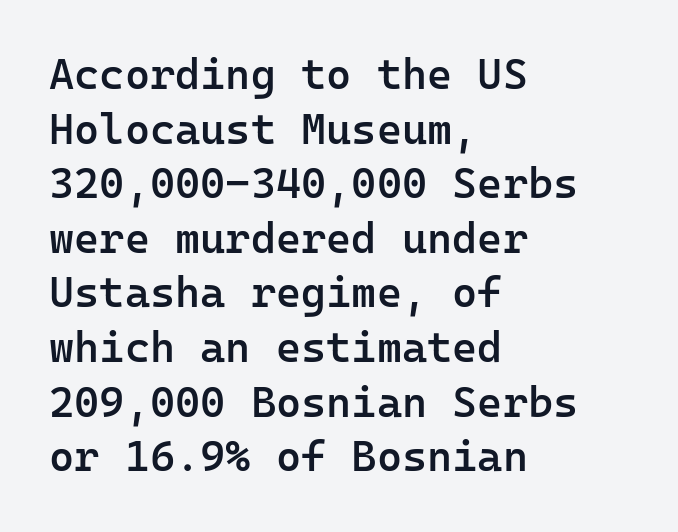
{"serif": "no", "italic": "no", "bold": "semi", "weight": "semibold", "width": "normal", "stroke_contrast": "low", "x_height": "medium", "monospaced": "yes", "underline": "no", "align": "left", "line_spacing": "normal", "line_spacing_ratio": 1.27, "letter_spacing": "normal", "letter_spacing_em": 0.0, "glyph_px": 43}
